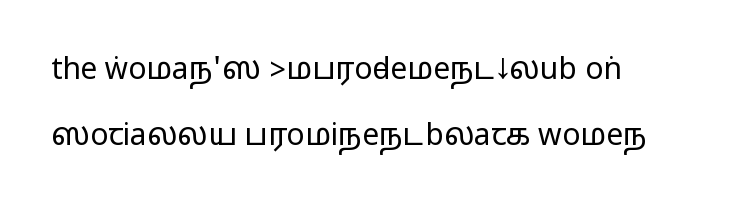
The image shows 30 px wide sans-serif type, upright; set left-aligned, loose line spacing (2.2x), normal letter spacing, not underlined; medium stroke contrast.
